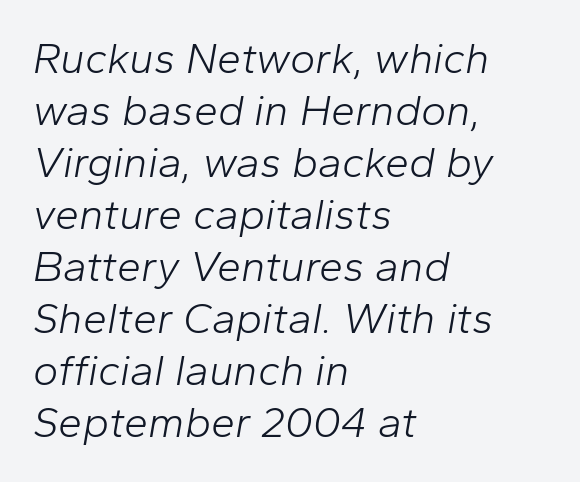
Q: Is the text bold? A: No.
Q: Is the text italic (slanted)? A: Yes, it leans right by about 10 degrees.
Q: Is the text underlined? A: No.
Q: How is the paragraph aligned? A: Left-aligned.
Q: Is the spacing between letters normal or unusually wide? A: Normal.
Q: Width (condensed, normal, or wide)? A: Normal.
Q: Stroke contrast? A: Low.
Q: x-height? A: Medium.
Q: Monospaced? A: No.
